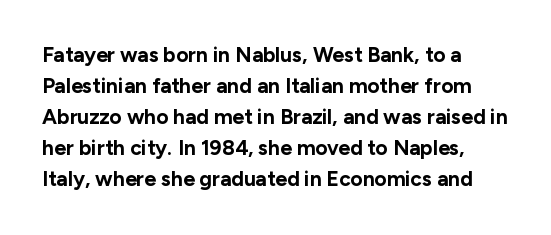
These lines keep a tight, regular rhythm from letter to letter. The typesetting leans heavy: a genuine bold. Line beginnings align vertically; line endings do not. If you drew a line through each stem, it would be perfectly vertical. Letters rest on an invisible, unmarked baseline.
